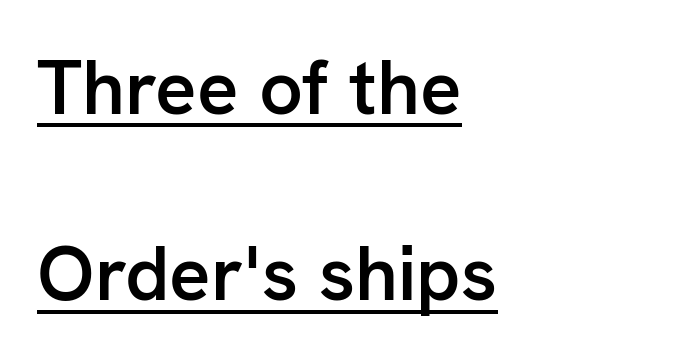
{"serif": "no", "italic": "no", "bold": "semi", "weight": "semibold", "width": "normal", "stroke_contrast": "low", "x_height": "medium", "monospaced": "no", "underline": "yes", "align": "left", "line_spacing": "loose", "line_spacing_ratio": 2.42, "letter_spacing": "normal", "letter_spacing_em": 0.0, "glyph_px": 77}
